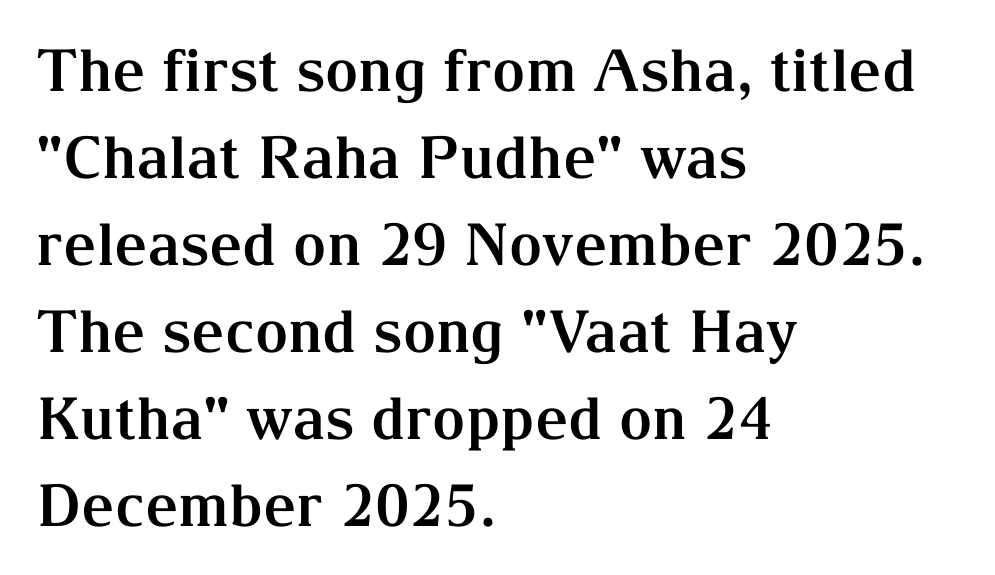
Q: Is the text bold? A: Yes.
Q: Is the text italic (slanted)? A: No, it is upright.
Q: Is the typeface a serif or a sans-serif typeface? A: Serif.
Q: Is the text underlined? A: No.
Q: How is the paragraph aligned? A: Left-aligned.
Q: Is the spacing between letters normal or unusually wide? A: Normal.
Q: Is the spacing between lines tight, normal or loose? A: Normal.
Q: Width (condensed, normal, or wide)? A: Normal.
Q: Stroke contrast? A: Medium.
Q: x-height? A: Medium.
Q: Monospaced? A: No.
